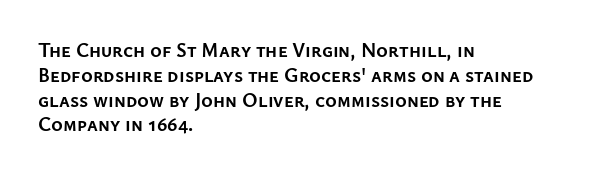
The image shows 20 px bold type, upright; set left-aligned, line spacing 1.24x, normal letter spacing, not underlined.
